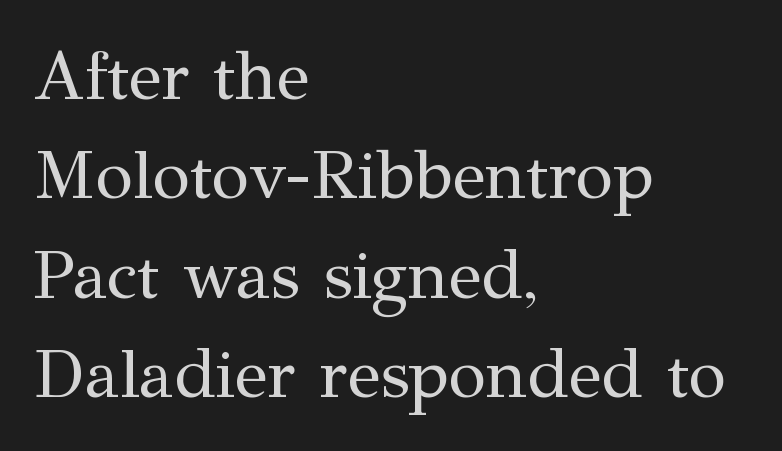
Students, observe: this is what conventionally led text looks like. These lines are rendered in a variable-pitch font. A typesetter would mark this as roman, not italic. In terms of letterform style, serifs are clearly present. The foot of each line stays bare and open. Characters follow at the spacing the type designer built in.
